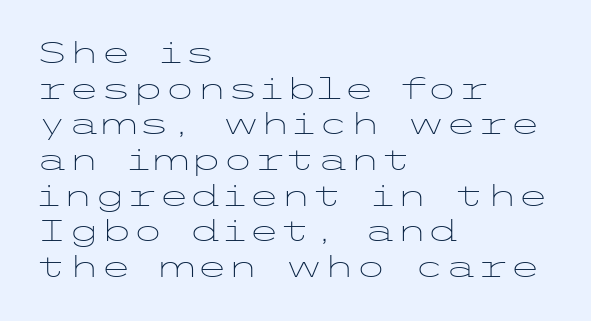
Q: Is the text bold? A: No.
Q: Is the text italic (slanted)? A: No, it is upright.
Q: Is the typeface a serif or a sans-serif typeface? A: Sans-serif.
Q: Is the text underlined? A: No.
Q: How is the paragraph aligned? A: Left-aligned.
Q: Is the spacing between letters normal or unusually wide? A: Normal.
Q: Width (condensed, normal, or wide)? A: Wide.
Q: Stroke contrast? A: Low.
Q: x-height? A: Medium.
